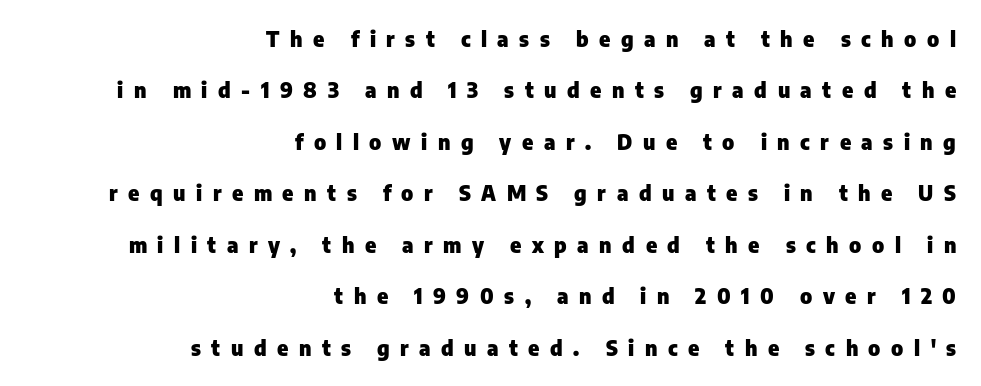
{"italic": "no", "bold": "yes", "underline": "no", "align": "right", "line_spacing": "loose", "line_spacing_ratio": 2.45, "letter_spacing": "wide", "letter_spacing_em": 0.5, "glyph_px": 21}
